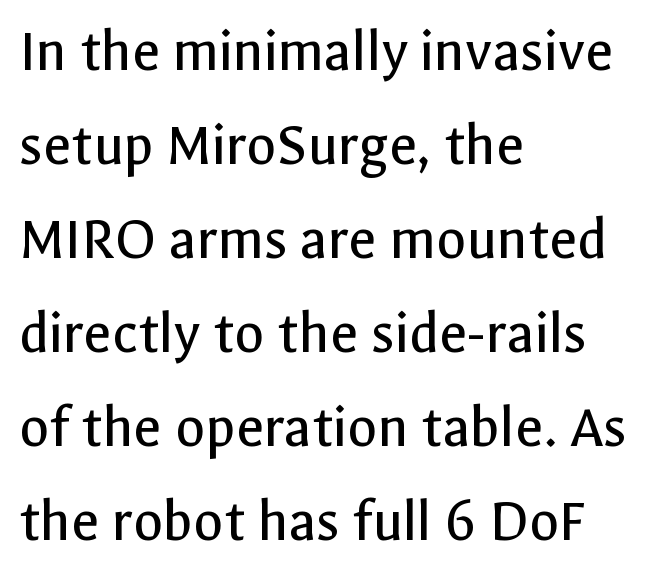
No heavy texture on the line: the type isn't bold. Is this a fixed-width face? No — the glyphs have proportional, varying widths. This is roman type, the default non-slanted kind. Regular leading. Spacing between characters is what you'd get straight out of the box. The rag falls on the right side of this text block.
